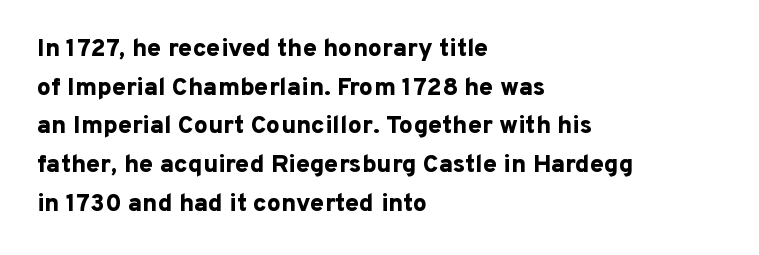
Q: Is the text bold? A: Yes.
Q: Is the text italic (slanted)? A: No, it is upright.
Q: Is the text underlined? A: No.
Q: How is the paragraph aligned? A: Left-aligned.
Q: Is the spacing between letters normal or unusually wide? A: Normal.
Q: Is the spacing between lines tight, normal or loose? A: Normal.
